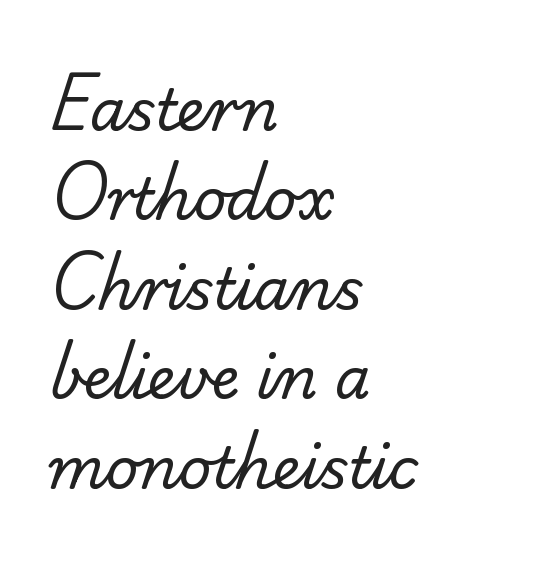
Does the leading feel generous? No, just average. The passage shown is typed in a proportional face where columns would drift. No heavy texture on the line: the type isn't bold. Every row of glyphs begins at an identical x-position on the left. Typographically, this falls in the sans-serif category.
